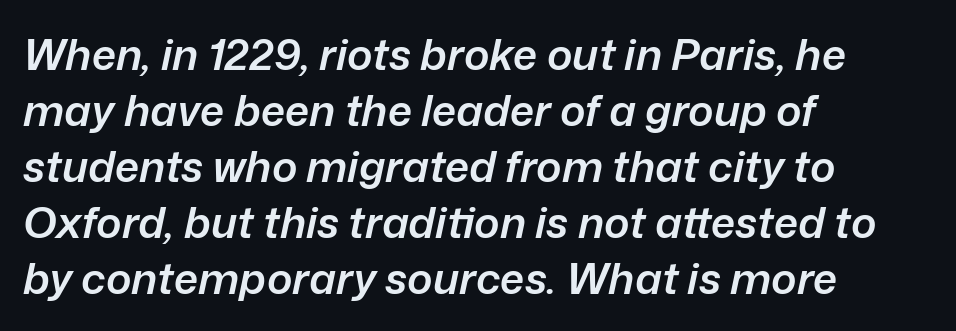
The image shows 43 px semibold type, italic (leaning right); set left-aligned, normal line spacing (1.3x), normal letter spacing, not underlined; low stroke contrast and a medium x-height.
